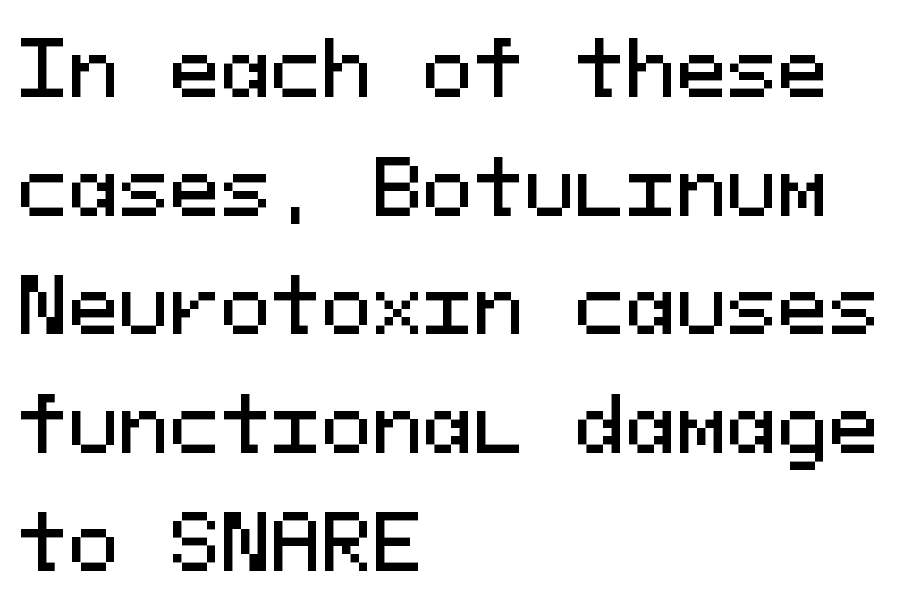
{"serif": "no", "italic": "no", "width": "normal", "stroke_contrast": "medium", "x_height": "medium", "monospaced": "yes", "underline": "no", "align": "left", "line_spacing": "normal", "line_spacing_ratio": 1.56, "letter_spacing": "normal", "letter_spacing_em": 0.0, "glyph_px": 76}
